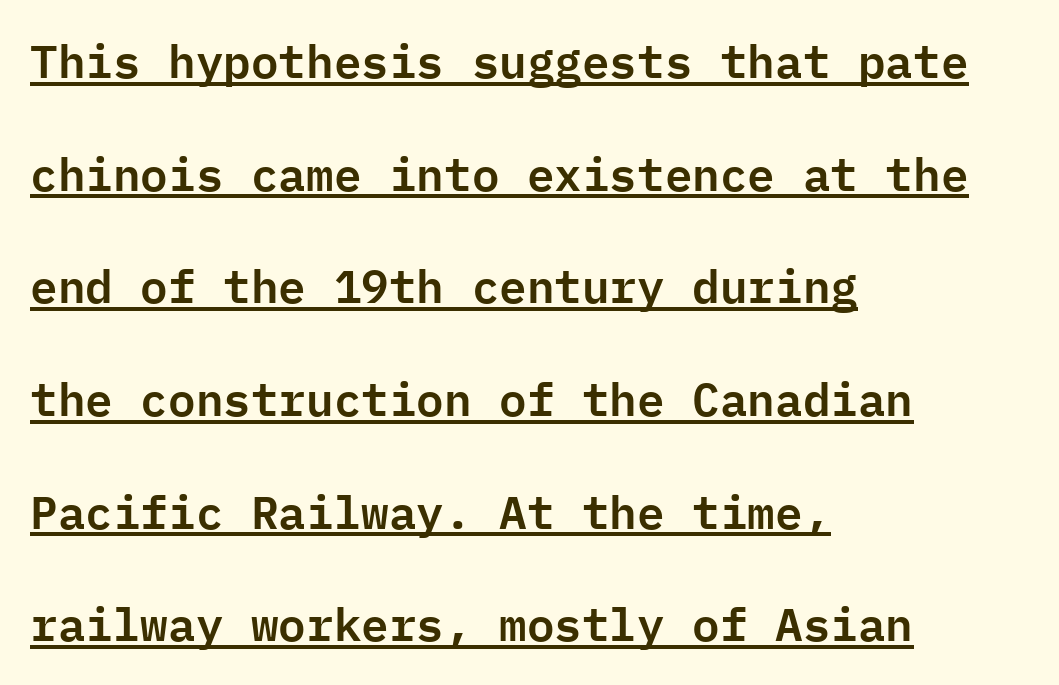
The image shows 46 px sans-serif type, upright, monospaced; set left-aligned, loose line spacing (2.45x), normal letter spacing, underlined; low stroke contrast and a medium x-height.
